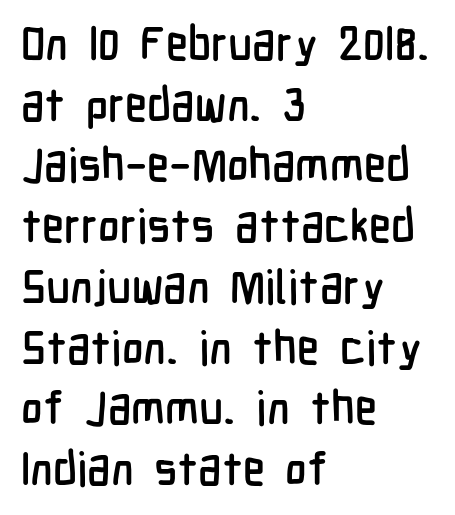
Q: Is the text italic (slanted)? A: No, it is upright.
Q: Is the typeface a serif or a sans-serif typeface? A: Sans-serif.
Q: Is the text underlined? A: No.
Q: How is the paragraph aligned? A: Left-aligned.
Q: Is the spacing between letters normal or unusually wide? A: Normal.
Q: Is the spacing between lines tight, normal or loose? A: Normal.
Q: Width (condensed, normal, or wide)? A: Condensed.
Q: Stroke contrast? A: Low.
Q: x-height? A: Medium.
Q: Monospaced? A: No.
